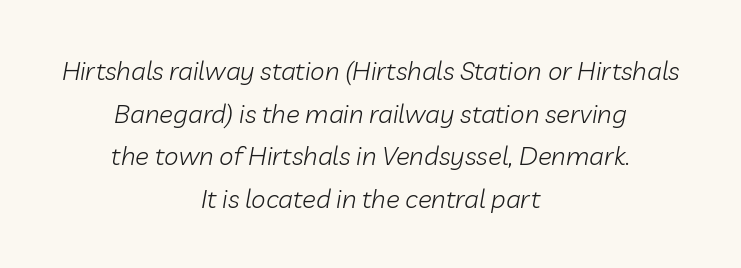
The image shows 26 px text type, italic (leaning right); set centered, normal line spacing (1.64x), normal letter spacing, not underlined.
